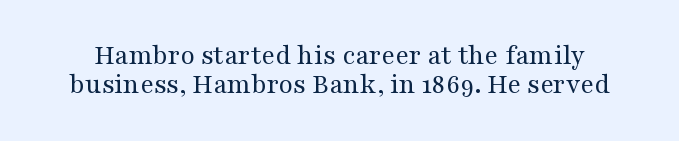
Q: Is the text bold? A: No.
Q: Is the text italic (slanted)? A: No, it is upright.
Q: Is the typeface a serif or a sans-serif typeface? A: Serif.
Q: Is the text underlined? A: No.
Q: Is the spacing between letters normal or unusually wide? A: Normal.
Q: Is the spacing between lines tight, normal or loose? A: Tight.
Q: Width (condensed, normal, or wide)? A: Wide.
Q: Stroke contrast? A: Medium.
Q: x-height? A: Medium.
Q: Monospaced? A: No.
